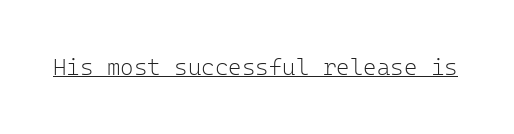
Q: Is the text bold? A: No.
Q: Is the text italic (slanted)? A: No, it is upright.
Q: Is the text underlined? A: Yes.
Q: Is the spacing between letters normal or unusually wide? A: Normal.
